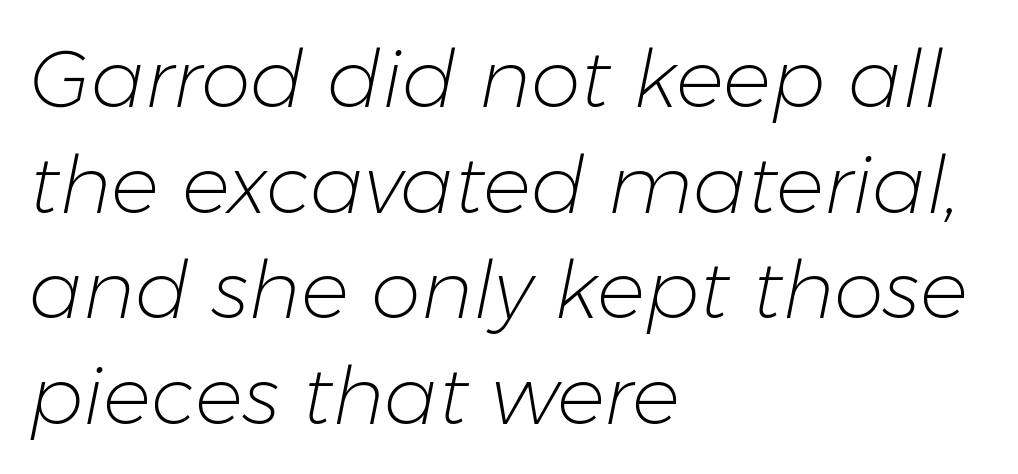
{"italic": "yes", "lean": "right", "slant_degrees": 11, "bold": "no", "weight": "light", "width": "normal", "stroke_contrast": "low", "x_height": "medium", "monospaced": "no", "underline": "no", "align": "left", "line_spacing": "normal", "line_spacing_ratio": 1.32, "letter_spacing": "normal", "letter_spacing_em": 0.0, "glyph_px": 80}
